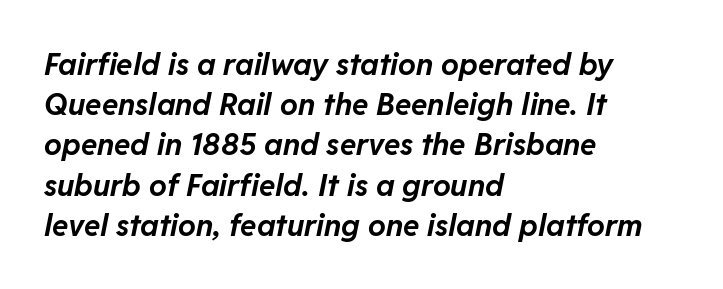
{"italic": "yes", "lean": "right", "slant_degrees": 11, "bold": "yes", "weight": "bold", "width": "normal", "stroke_contrast": "low", "x_height": "medium", "monospaced": "no", "underline": "no", "align": "left", "line_spacing": "normal", "line_spacing_ratio": 1.34, "letter_spacing": "normal", "letter_spacing_em": 0.0, "glyph_px": 30}
